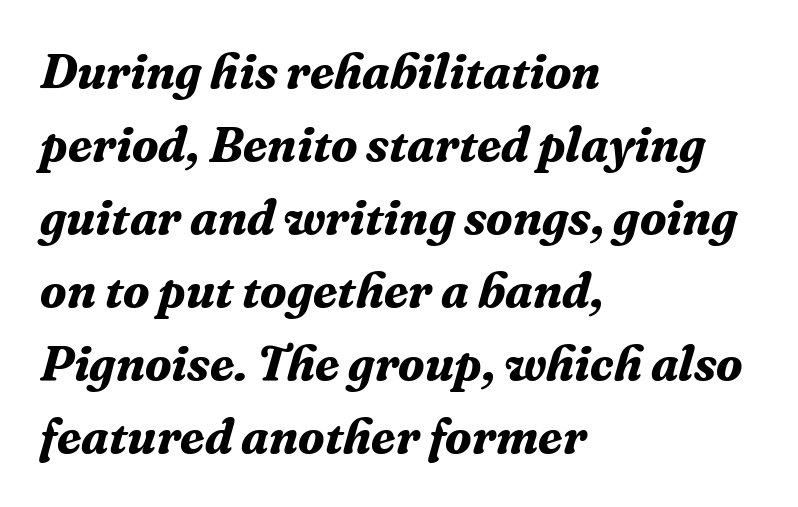
The image shows 49 px bold serif type, italic (leaning right); set left-aligned, normal line spacing (1.49x), normal letter spacing, not underlined; medium stroke contrast and a medium x-height.
